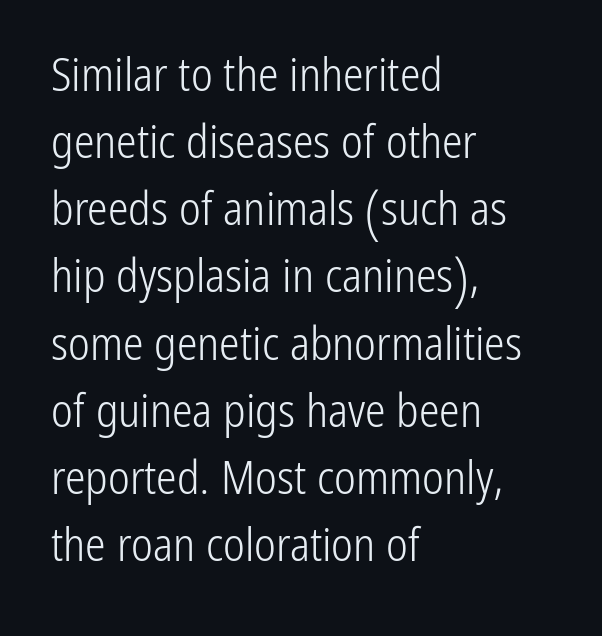
{"serif": "no", "italic": "no", "bold": "no", "weight": "light", "width": "condensed", "stroke_contrast": "low", "x_height": "medium", "monospaced": "no", "underline": "no", "align": "left", "line_spacing": "normal", "line_spacing_ratio": 1.46, "letter_spacing": "normal", "letter_spacing_em": 0.0, "glyph_px": 46}
